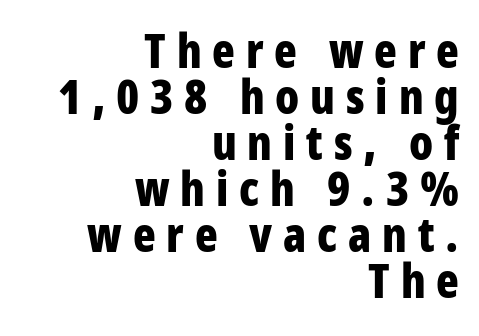
Q: Is the text bold? A: Yes.
Q: Is the text italic (slanted)? A: No, it is upright.
Q: Is the typeface a serif or a sans-serif typeface? A: Sans-serif.
Q: Is the text underlined? A: No.
Q: How is the paragraph aligned? A: Right-aligned.
Q: Is the spacing between letters normal or unusually wide? A: Unusually wide.
Q: Is the spacing between lines tight, normal or loose? A: Tight.
Q: Width (condensed, normal, or wide)? A: Condensed.
Q: Stroke contrast? A: Low.
Q: x-height? A: Large.
Q: Monospaced? A: No.
